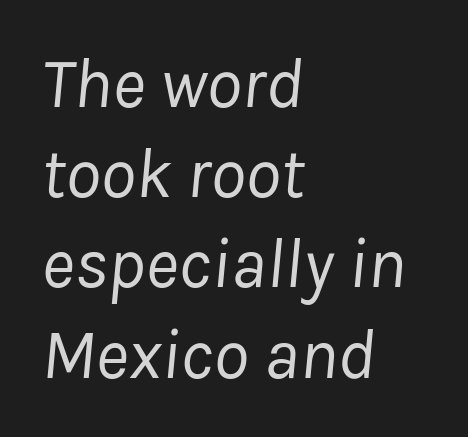
The image shows 71 px regular-weight type, italic (leaning right); set left-aligned, normal line spacing (1.27x), normal letter spacing, not underlined; low stroke contrast and a medium x-height.
